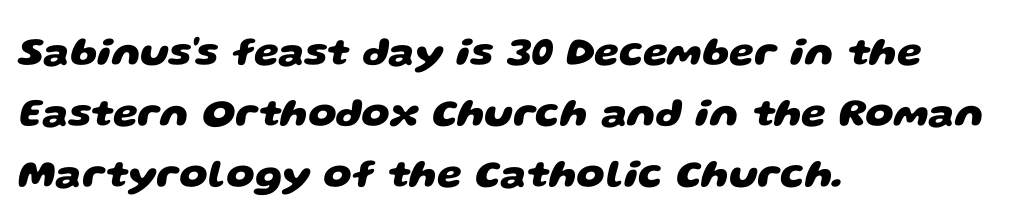
Weight: bold. The paragraph has a hard left edge and a soft right edge. The designer left line spacing at the default. The letters sit at their default tracking, neither squeezed nor spread. A bare baseline throughout the passage. The passage shown is typed in a proportional face where columns would drift.
